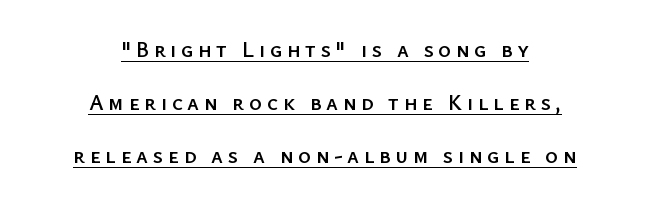
Q: Is the text italic (slanted)? A: No, it is upright.
Q: Is the text underlined? A: Yes.
Q: How is the paragraph aligned? A: Centered.
Q: Is the spacing between letters normal or unusually wide? A: Unusually wide.
Q: Is the spacing between lines tight, normal or loose? A: Loose.
